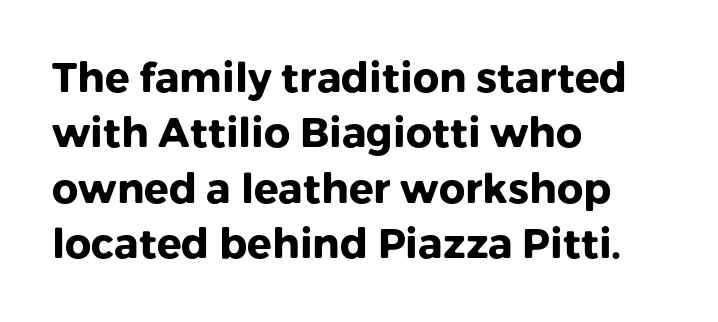
Q: Is the text bold? A: Yes.
Q: Is the text italic (slanted)? A: No, it is upright.
Q: Is the typeface a serif or a sans-serif typeface? A: Sans-serif.
Q: Is the text underlined? A: No.
Q: How is the paragraph aligned? A: Left-aligned.
Q: Is the spacing between letters normal or unusually wide? A: Normal.
Q: Is the spacing between lines tight, normal or loose? A: Normal.
Q: Width (condensed, normal, or wide)? A: Normal.
Q: Stroke contrast? A: Low.
Q: x-height? A: Medium.
Q: Monospaced? A: No.
